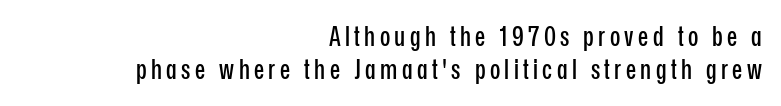
Tall strokes in this sample are plumb rather than angled. The gap between lines stays unmarked. Compared with a flush-left layout, this one pins lines to the opposite, right side.
